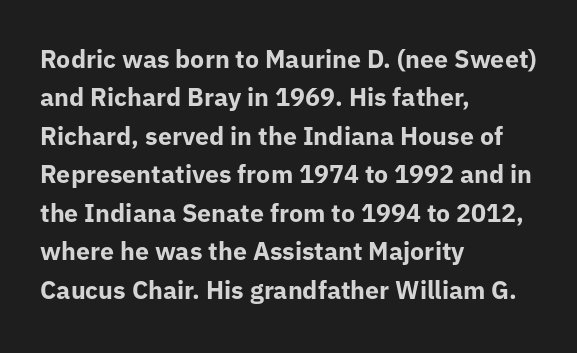
The image shows 25 px bold type, upright; set left-aligned, normal line spacing (1.54x), normal letter spacing, not underlined.
